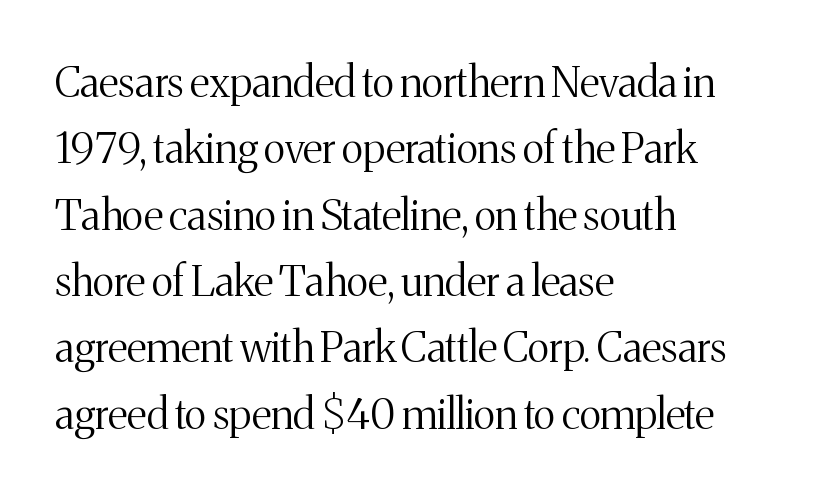
Yep, those are serifs on the letters. Think of a printed novel: that variable character pitch is what you see here. Letter spacing: default. The rendering anchors every line to the left-hand side. Is there much room between lines? A standard amount, neither cramped nor airy.
